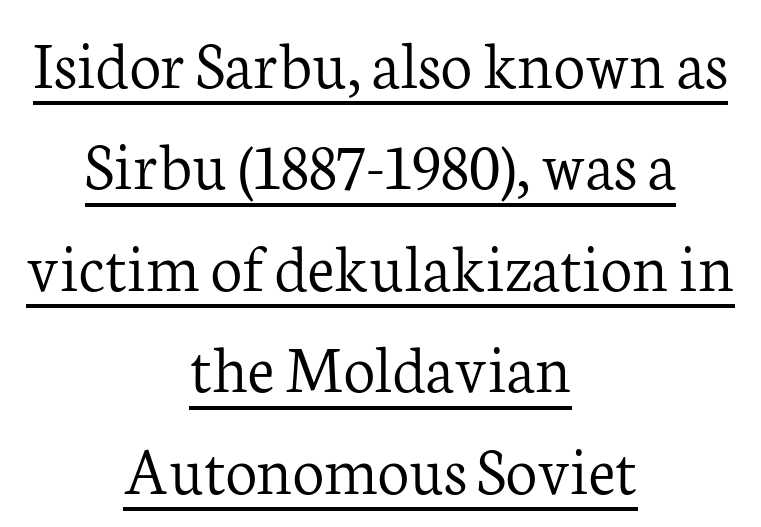
Which margin do the lines hug? Neither — every line sits in the middle. Small tapered or slab feet sit at the stroke ends, so this counts as serif. Unbolded letterforms with no extra heft. Think of a printed novel: that variable character pitch is what you see here.
